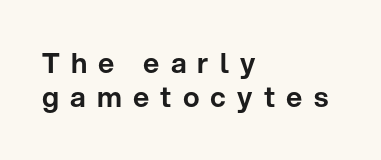
Quick note: not italic, upright. A student would call this left alignment; a typographer would say flush left, rag right. Check where the strokes stop: nothing finishes them off — pure sans. This sample has the flowing, uneven cadence of proportional lettering.
